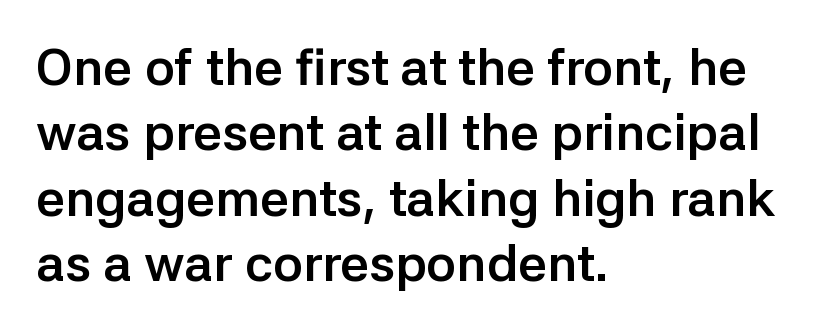
Q: Is the text bold? A: Yes.
Q: Is the text italic (slanted)? A: No, it is upright.
Q: Is the typeface a serif or a sans-serif typeface? A: Sans-serif.
Q: Is the text underlined? A: No.
Q: How is the paragraph aligned? A: Left-aligned.
Q: Is the spacing between letters normal or unusually wide? A: Normal.
Q: Is the spacing between lines tight, normal or loose? A: Normal.
Q: Width (condensed, normal, or wide)? A: Normal.
Q: Stroke contrast? A: Low.
Q: x-height? A: Medium.
Q: Monospaced? A: No.
